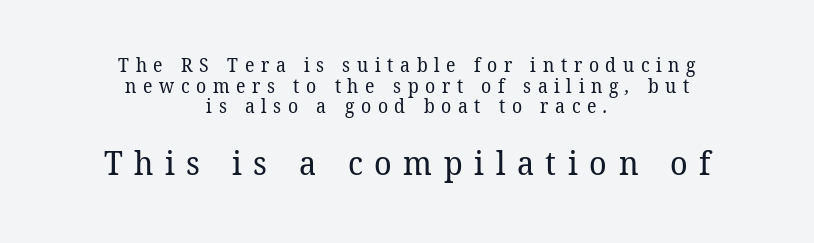
Q: Is the text bold? A: No.
Q: Is the typeface a serif or a sans-serif typeface? A: Serif.
Q: Is the text underlined? A: No.
Q: How is the paragraph aligned? A: Centered.
Q: Is the spacing between letters normal or unusually wide? A: Unusually wide.
Q: Is the spacing between lines tight, normal or loose? A: Tight.
Q: Which block of text is set in a larger size, the first (top) or the second (bottom)? A: The second (bottom) one.
Q: Width (condensed, normal, or wide)? A: Normal.
Q: Stroke contrast? A: Low.
Q: x-height? A: Medium.
Q: Monospaced? A: No.
